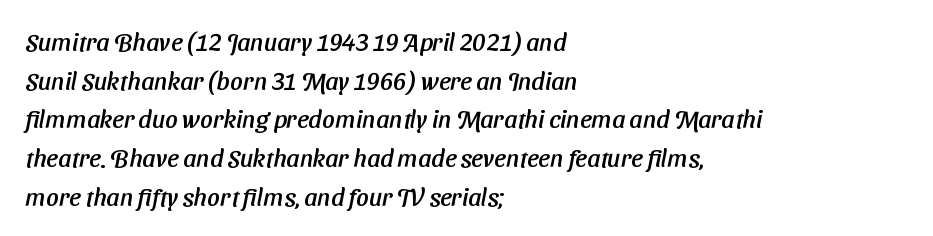
{"underline": "no", "align": "left", "line_spacing": "normal", "line_spacing_ratio": 1.55, "letter_spacing": "normal", "letter_spacing_em": 0.0, "glyph_px": 25}
